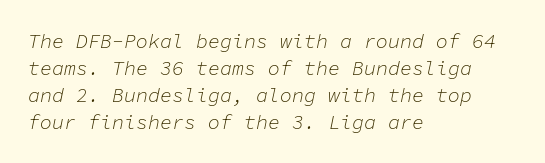
Rendered with sloped, italic letterforms. Regarding leading, the lines here are spaced in the standard way. The weight tops out at a normal text grade. In terms of letterspacing, this is plain default setting. The specimen omits any rule beneath the text block's lines.
